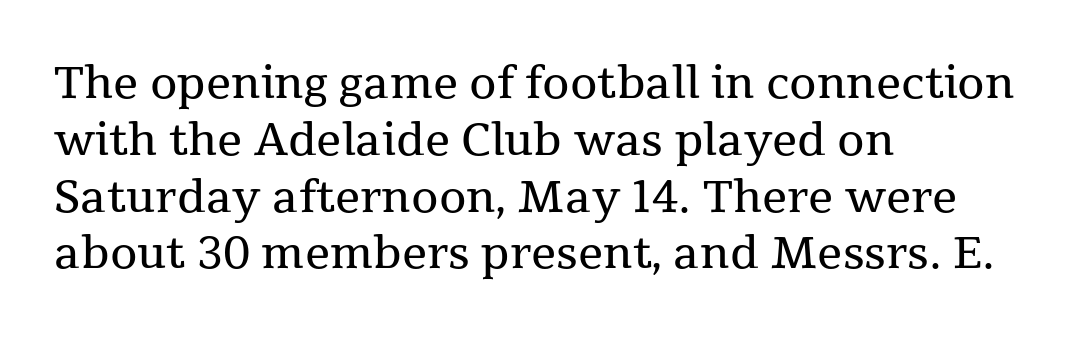
The image shows 44 px regular-weight serif type, upright; set left-aligned, normal line spacing (1.29x), normal letter spacing, not underlined; medium stroke contrast and a medium x-height.
